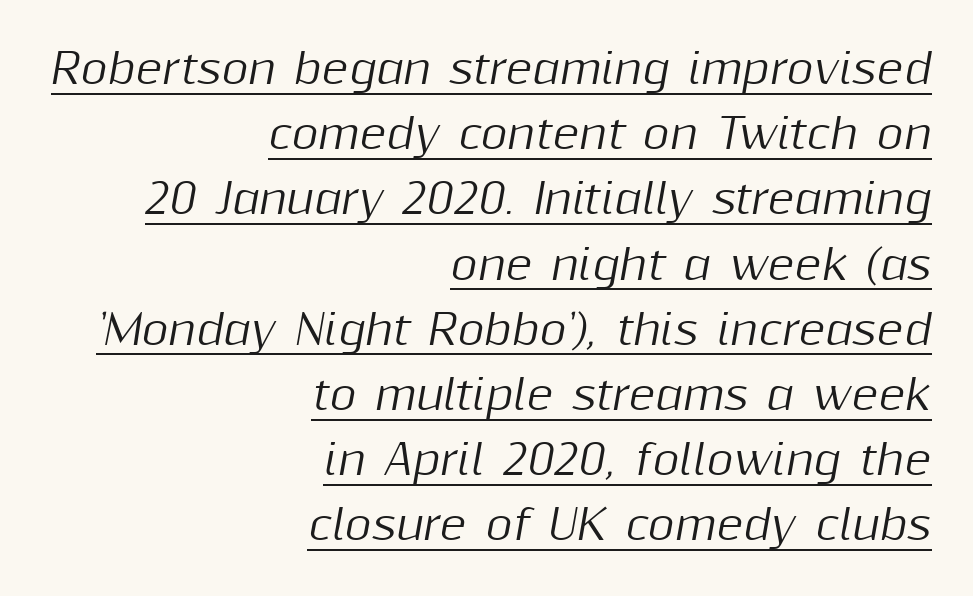
Q: Is the text italic (slanted)? A: Yes, it leans right by about 10 degrees.
Q: Is the text underlined? A: Yes.
Q: How is the paragraph aligned? A: Right-aligned.
Q: Is the spacing between letters normal or unusually wide? A: Normal.
Q: Is the spacing between lines tight, normal or loose? A: Normal.
Q: Width (condensed, normal, or wide)? A: Normal.
Q: Stroke contrast? A: Medium.
Q: x-height? A: Medium.
Q: Monospaced? A: No.
